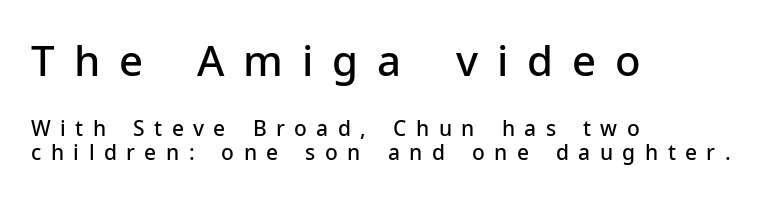
The image shows 42 px semibold sans-serif type, upright; set left-aligned, tight line spacing (1.15x), unusually wide letter spacing (+0.45 em), not underlined; the first (top) block is 2.0x larger; low stroke contrast and a medium x-height.
